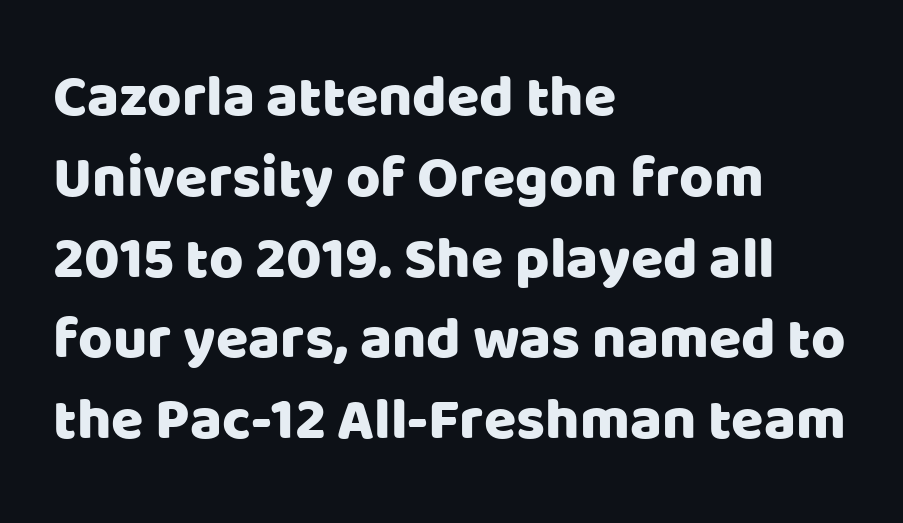
The image shows 59 px sans-serif type, upright; set left-aligned, normal line spacing (1.37x), normal letter spacing, not underlined; low stroke contrast and a large x-height.
